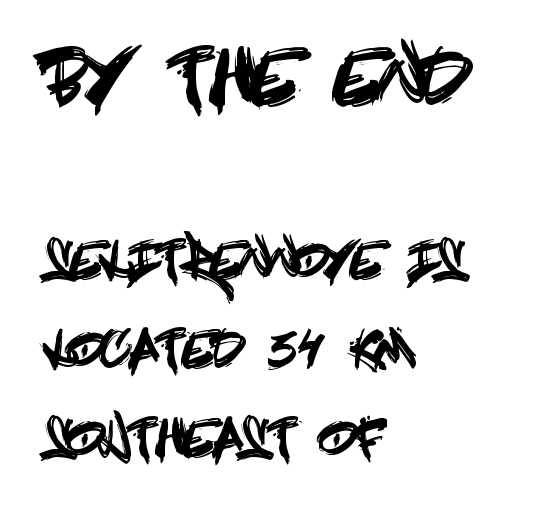
{"serif": "no", "width": "condensed", "x_height": "large", "underline": "no", "align": "left", "line_spacing_ratio": 1.78, "letter_spacing": "normal", "letter_spacing_em": 0.0, "larger_block": "first", "size_ratio": 1.5, "glyph_px": 75}
